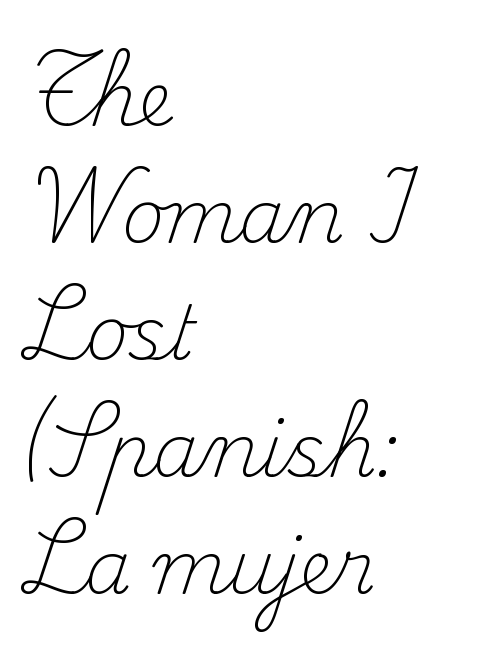
The image shows 74 px light serif type; set left-aligned, normal line spacing (1.58x), normal letter spacing, not underlined; medium stroke contrast and a small x-height.
